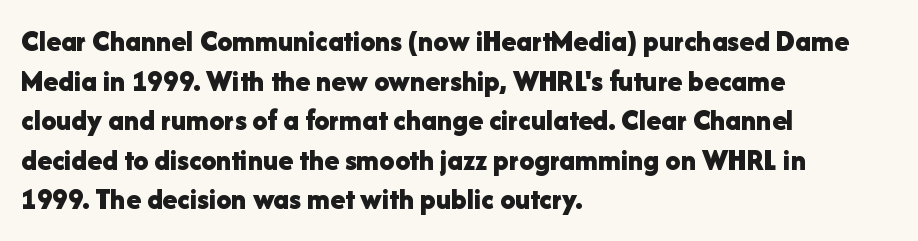
The image shows 30 px bold sans-serif type, upright; set left-aligned, normal line spacing (1.32x), normal letter spacing, not underlined; low stroke contrast and a medium x-height.
